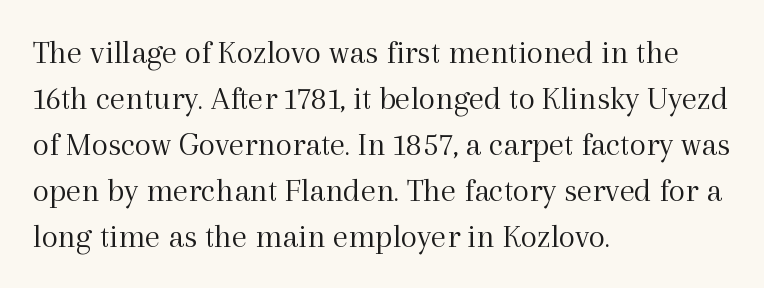
{"serif": "yes", "italic": "no", "bold": "no", "weight": "light", "width": "normal", "x_height": "medium", "monospaced": "no", "underline": "no", "align": "left", "line_spacing": "normal", "line_spacing_ratio": 1.35, "letter_spacing": "normal", "letter_spacing_em": 0.0, "glyph_px": 34}
